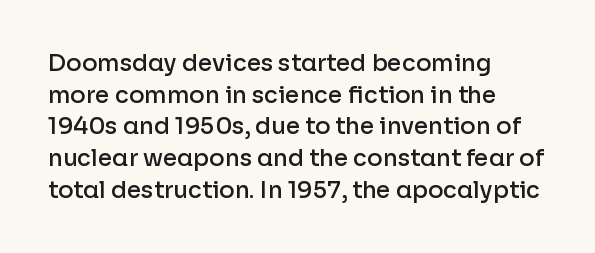
The image shows 23 px text type, upright; set left-aligned, normal line spacing (1.38x), normal letter spacing, not underlined.
